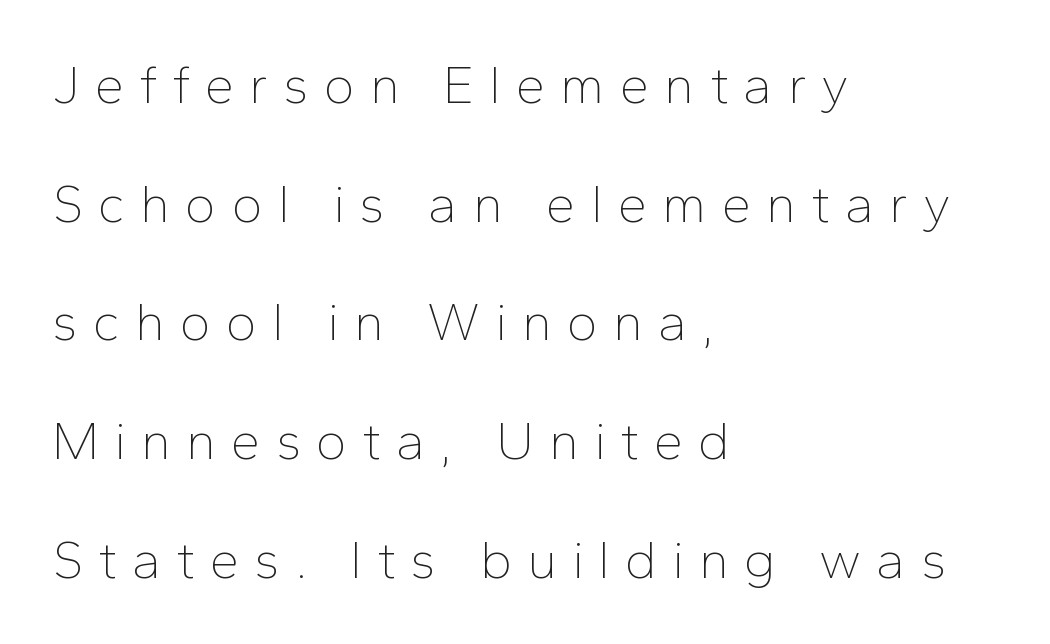
The image shows 53 px thin sans-serif type, upright; set left-aligned, loose line spacing (2.24x), unusually wide letter spacing (+0.28 em), not underlined; low stroke contrast and a medium x-height.
